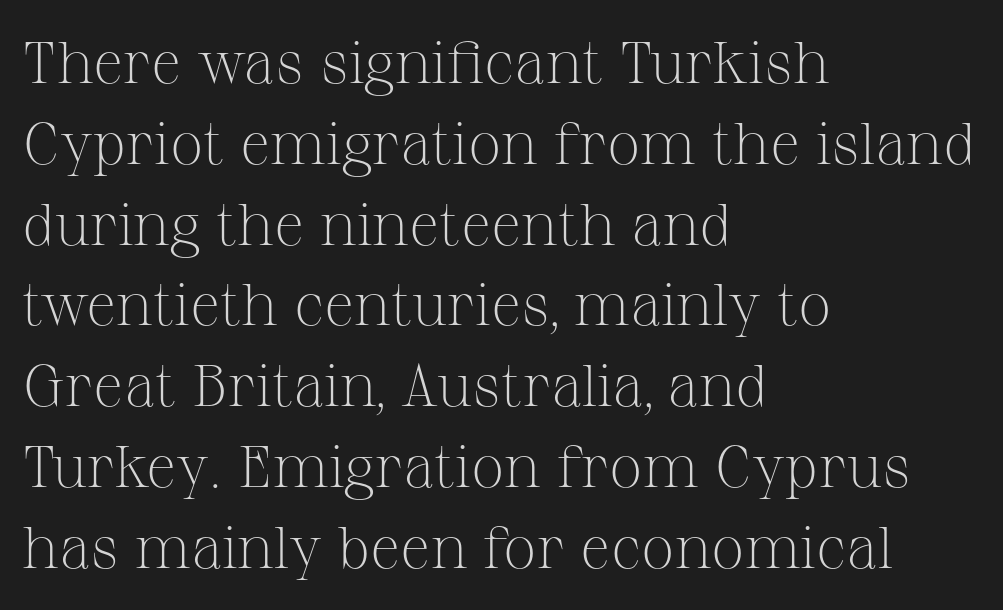
Unmarked baselines from the first word to the last. These lines are rendered in a variable-pitch font. The weight tops out at a normal text grade. Alignment: flush left. The glyphs in this specimen are seriffed.
